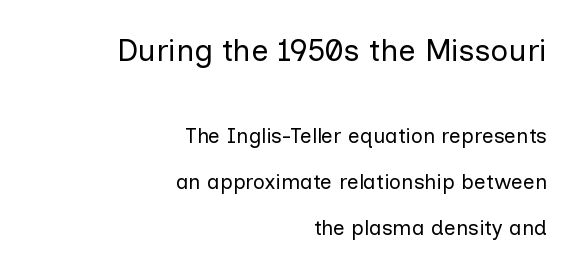
Q: Is the text bold? A: No.
Q: Is the text italic (slanted)? A: No, it is upright.
Q: Is the typeface a serif or a sans-serif typeface? A: Sans-serif.
Q: Is the text underlined? A: No.
Q: How is the paragraph aligned? A: Right-aligned.
Q: Is the spacing between letters normal or unusually wide? A: Normal.
Q: Is the spacing between lines tight, normal or loose? A: Loose.
Q: Which block of text is set in a larger size, the first (top) or the second (bottom)? A: The first (top) one.
Q: Width (condensed, normal, or wide)? A: Normal.
Q: Stroke contrast? A: Low.
Q: x-height? A: Medium.
Q: Monospaced? A: No.
